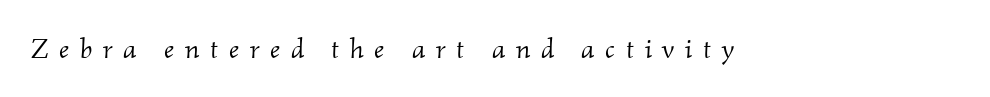
The image shows 28 px light serif type, italic (leaning right); set unusually wide letter spacing (+0.38 em), not underlined; medium stroke contrast and a small x-height.
